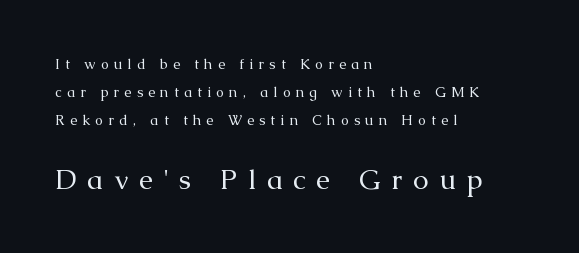
{"serif": "yes", "italic": "no", "bold": "no", "weight": "regular", "width": "normal", "stroke_contrast": "medium", "x_height": "medium", "monospaced": "no", "underline": "no", "align": "left", "line_spacing": "loose", "line_spacing_ratio": 1.99, "letter_spacing": "wide", "letter_spacing_em": 0.38, "larger_block": "second", "size_ratio": 2.0, "glyph_px": 28}
